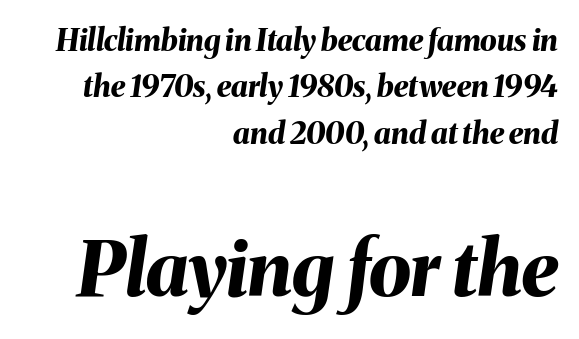
{"italic": "yes", "lean": "right", "slant_degrees": 8, "bold": "yes", "weight": "bold", "width": "normal", "stroke_contrast": "medium", "x_height": "medium", "monospaced": "no", "underline": "no", "align": "right", "line_spacing": "normal", "line_spacing_ratio": 1.55, "letter_spacing": "normal", "letter_spacing_em": 0.0, "larger_block": "second", "size_ratio": 2.53, "glyph_px": 76}
